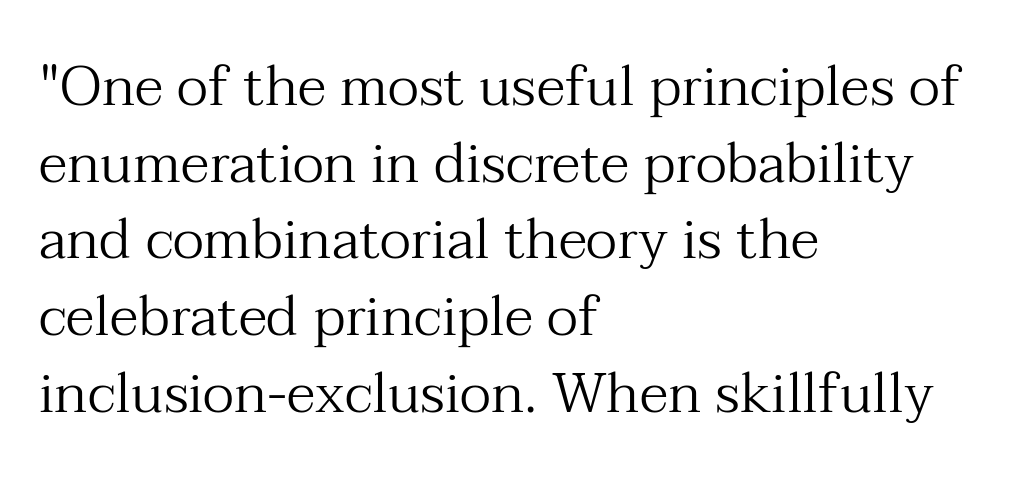
Serifs: yes, visible at the terminals of the letterforms. The font is comparable to plain body text, perhaps lighter. The compositor pushed each line to the left boundary. The lettering holds an erect, upright posture throughout. Letters rest on an invisible, unmarked baseline. Inter-character spacing is left at the font's built-in metrics.
